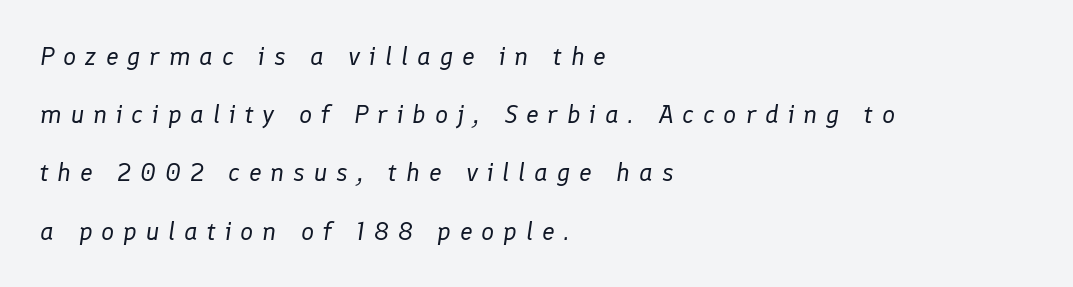
{"italic": "yes", "lean": "right", "slant_degrees": 8, "bold": "no", "underline": "no", "align": "left", "line_spacing": "loose", "line_spacing_ratio": 2.24, "letter_spacing": "wide", "letter_spacing_em": 0.34, "glyph_px": 26}
